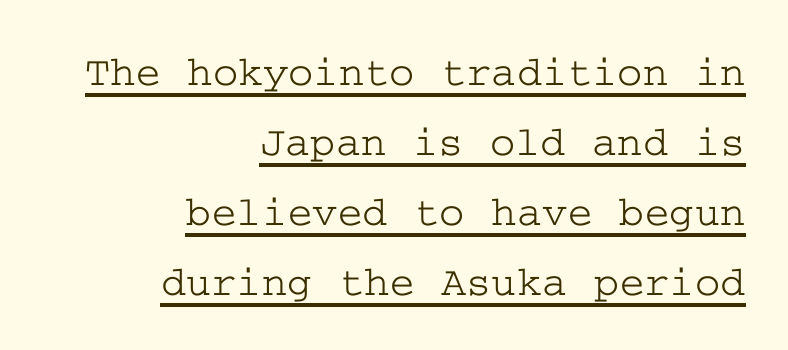
The image shows 43 px wide serif type, upright; set right-aligned, normal line spacing (1.63x), normal letter spacing, underlined; low stroke contrast and a medium x-height.
